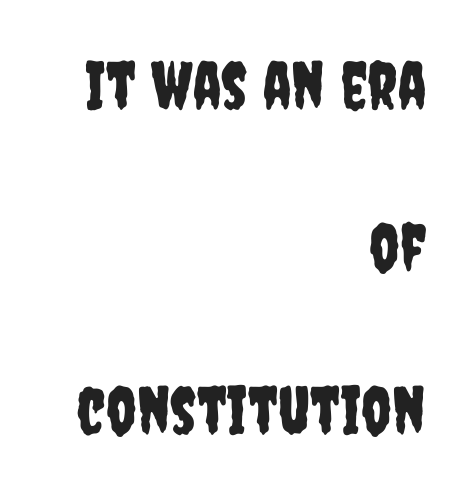
The image shows 66 px condensed sans-serif type, upright; set right-aligned, loose line spacing (2.46x), normal letter spacing, not underlined; low stroke contrast and a large x-height.
